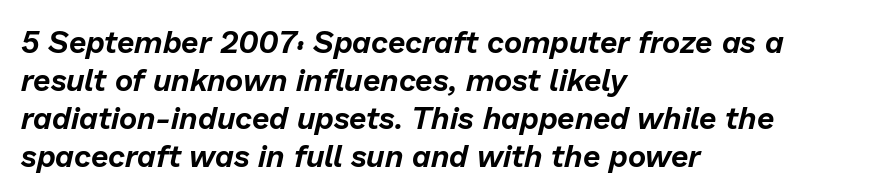
The letters advance in unequal steps, a hallmark of proportional type. If you drew a ruler down the left edge, every line would touch it. The glyphs are unaccompanied by any horizontal stroke below them. Tracking here is standard; glyphs follow each other at the usual distance. Italic? Definitely — the glyphs are oblique.
